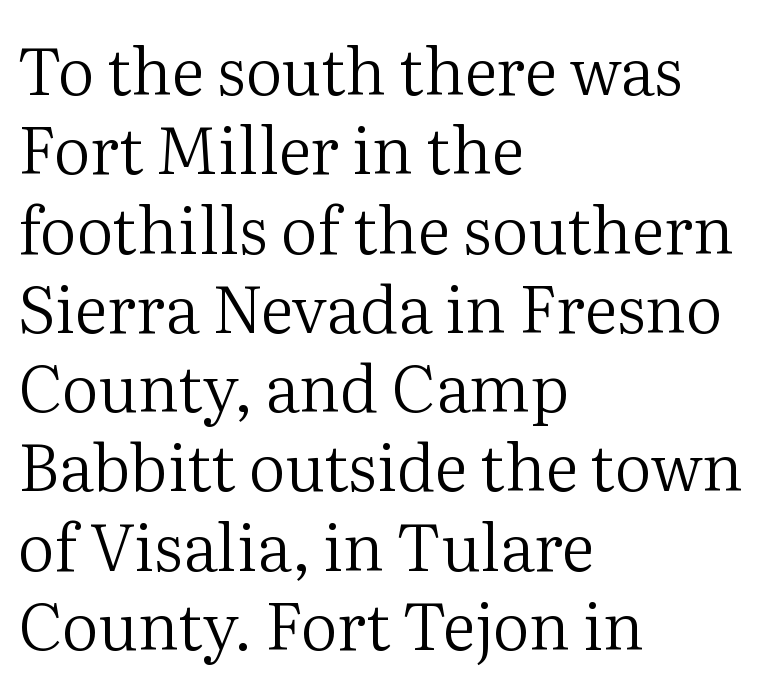
Q: Is the text bold? A: No.
Q: Is the text italic (slanted)? A: No, it is upright.
Q: Is the typeface a serif or a sans-serif typeface? A: Serif.
Q: Is the text underlined? A: No.
Q: How is the paragraph aligned? A: Left-aligned.
Q: Is the spacing between letters normal or unusually wide? A: Normal.
Q: Width (condensed, normal, or wide)? A: Normal.
Q: Stroke contrast? A: Medium.
Q: x-height? A: Medium.
Q: Monospaced? A: No.
